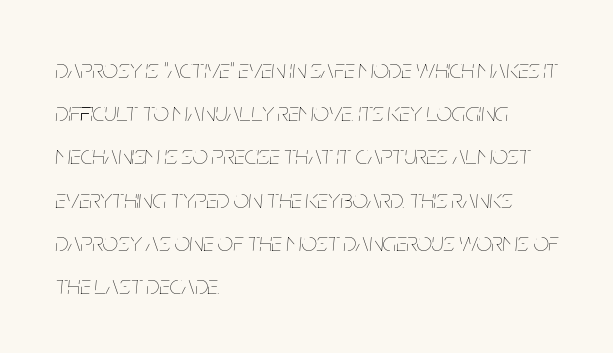
The image shows 27 px text type, italic (leaning right); set left-aligned, normal line spacing (1.6x), normal letter spacing, not underlined.
